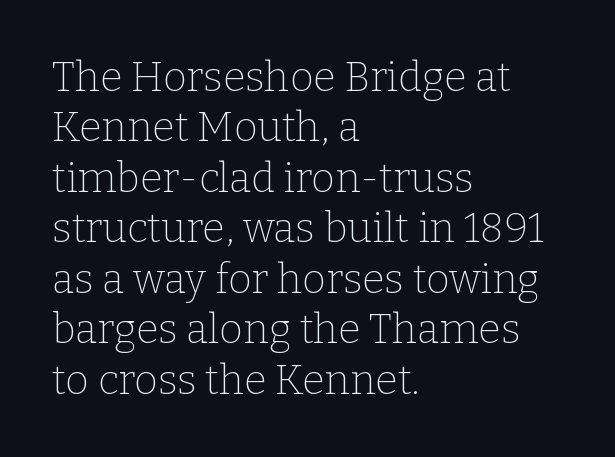
The image shows 41 px thin serif type, upright; set left-aligned, line spacing 1.23x, normal letter spacing, not underlined; low stroke contrast and a medium x-height.
